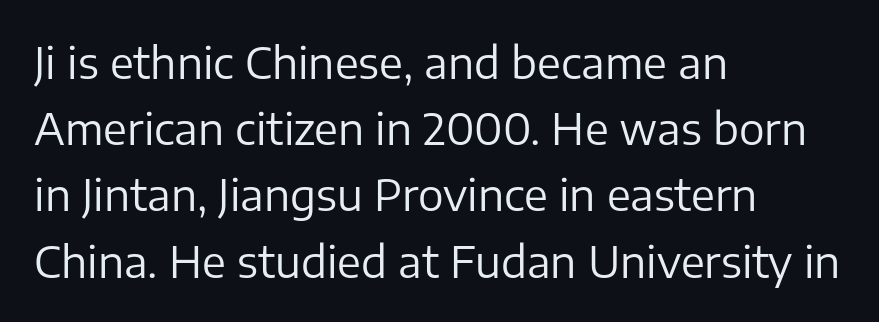
{"serif": "no", "italic": "no", "bold": "no", "weight": "regular", "width": "normal", "stroke_contrast": "low", "x_height": "medium", "monospaced": "no", "underline": "no", "align": "left", "line_spacing": "normal", "line_spacing_ratio": 1.54, "letter_spacing": "normal", "letter_spacing_em": 0.0, "glyph_px": 43}
